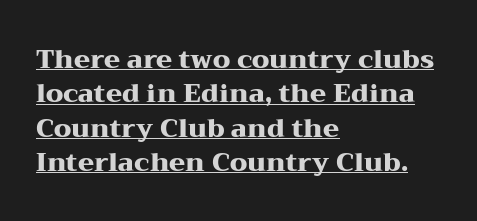
{"italic": "no", "bold": "yes", "underline": "yes", "align": "left", "line_spacing": "normal", "line_spacing_ratio": 1.32, "letter_spacing": "normal", "letter_spacing_em": 0.0, "glyph_px": 26}
